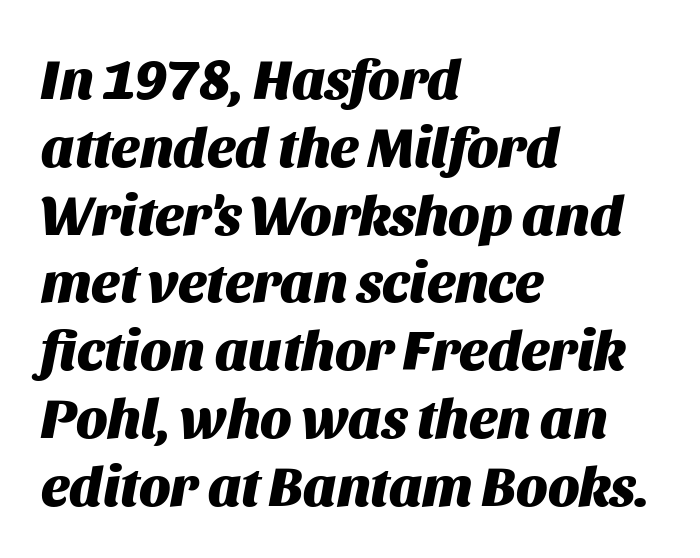
Q: Is the text bold? A: Yes.
Q: Is the text italic (slanted)? A: Yes, it leans right by about 11 degrees.
Q: Is the text underlined? A: No.
Q: How is the paragraph aligned? A: Left-aligned.
Q: Is the spacing between letters normal or unusually wide? A: Normal.
Q: Width (condensed, normal, or wide)? A: Normal.
Q: Stroke contrast? A: Medium.
Q: x-height? A: Large.
Q: Monospaced? A: No.
